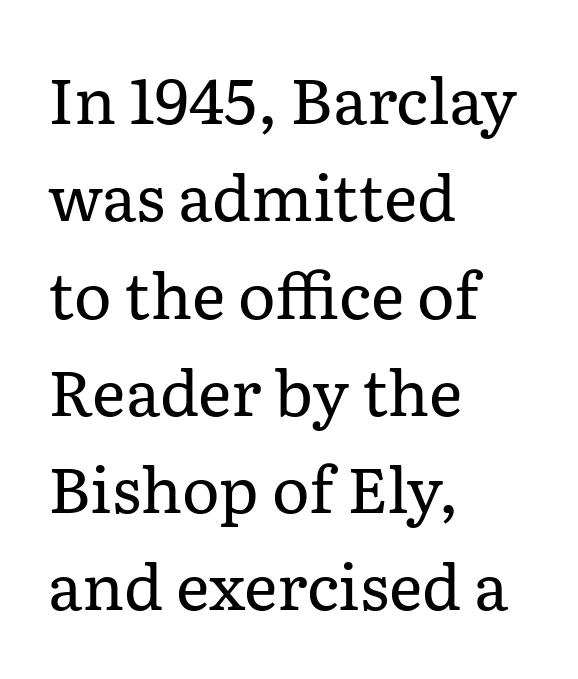
{"serif": "yes", "italic": "no", "bold": "no", "weight": "regular", "width": "normal", "stroke_contrast": "low", "x_height": "medium", "monospaced": "no", "underline": "no", "align": "left", "line_spacing": "normal", "line_spacing_ratio": 1.52, "letter_spacing": "normal", "letter_spacing_em": 0.0, "glyph_px": 64}
